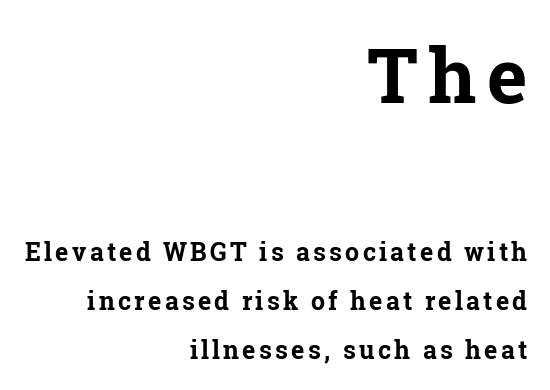
The image shows 76 px bold serif type, upright; set right-aligned, loose line spacing (1.97x), not underlined; the first (top) block is 3.04x larger; low stroke contrast and a medium x-height.
